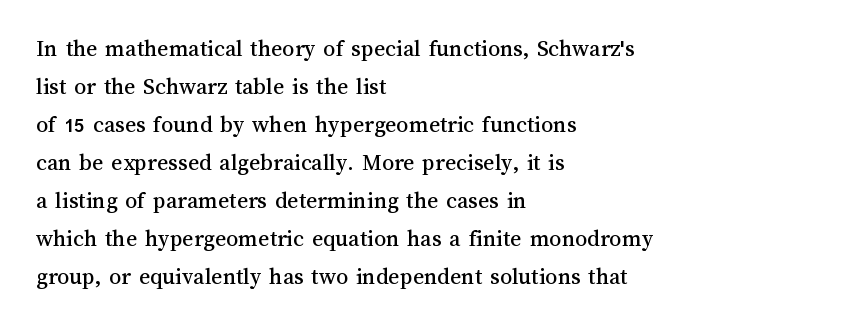
The specimen omits any rule beneath the text block's lines. Alignment: flush left. Italic? Not at all — the glyphs are vertical. The lines sit at an ordinary, default distance from one another. You could call the tracking neutral — neither tight nor loose.
